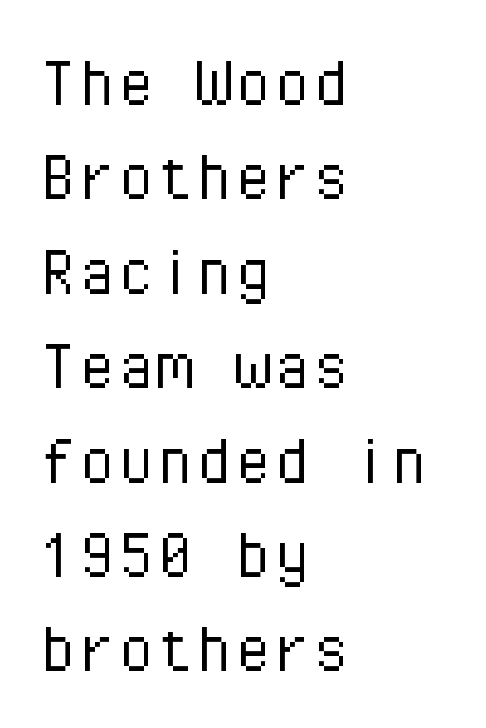
The image shows 78 px light sans-serif type, upright, monospaced; set left-aligned, line spacing 1.21x, normal letter spacing, not underlined; low stroke contrast and a medium x-height.
